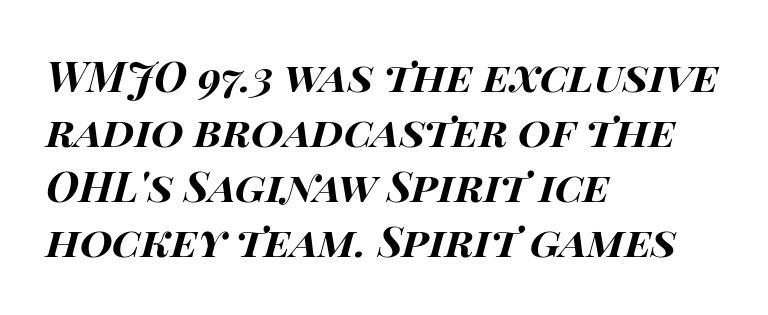
Character widths vary here, with narrow letters taking less room than wide ones. Leftover space on each line is placed entirely after the last word. The tracking reads as untouched default to a designer's eye. An italicized treatment has been applied to the whole sample. Beneath every word, the page is bare. What's the leading like? Ordinary, nothing unusual.
